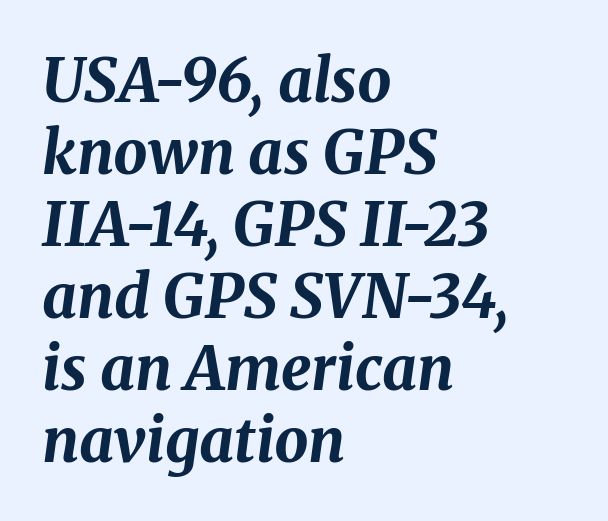
Clear beneath every line of the passage. Visually the block forms a straight wall on the left and a jagged coastline on the right. The face used here has the dense, thick strokes of a bold. The passage shown leans; its letterforms are oblique. Compared with typical body copy, the letter spacing here is the same.
